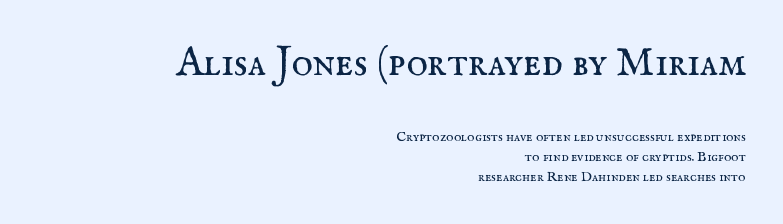
The image shows 41 px regular-weight serif type, upright; set right-aligned, normal line spacing (1.42x), normal letter spacing, not underlined; the first (top) block is 2.93x larger; medium stroke contrast and a small x-height.
